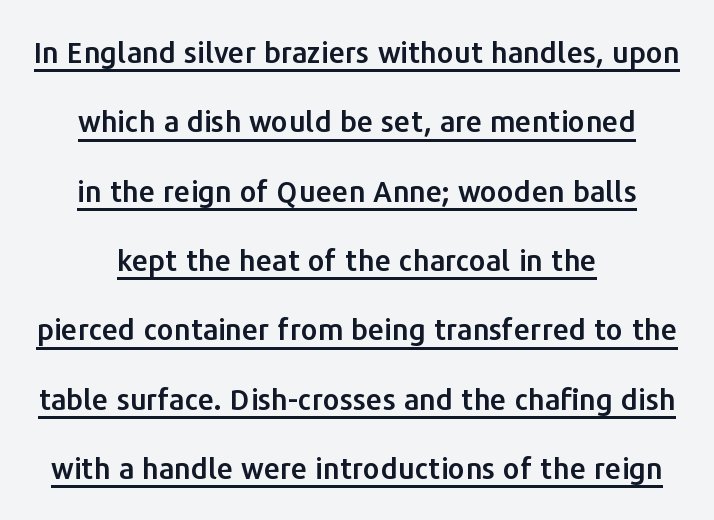
The image shows 29 px sans-serif type, upright; set centered, loose line spacing (2.39x), normal letter spacing, underlined; low stroke contrast and a medium x-height.
